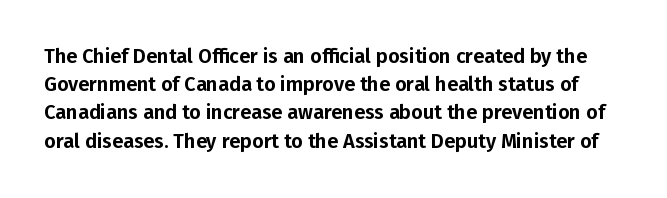
Q: Is the text italic (slanted)? A: No, it is upright.
Q: Is the text underlined? A: No.
Q: Is the spacing between letters normal or unusually wide? A: Normal.
Q: Is the spacing between lines tight, normal or loose? A: Normal.
